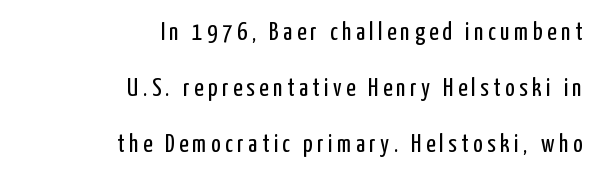
The image shows 25 px text type, upright; set right-aligned, loose line spacing (2.24x), not underlined.
